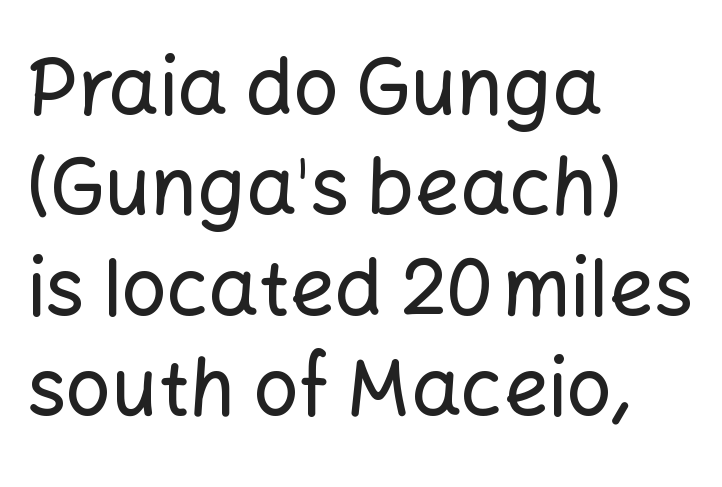
The image shows 79 px sans-serif type, upright; set left-aligned, normal line spacing (1.27x), normal letter spacing, not underlined; low stroke contrast and a medium x-height.
